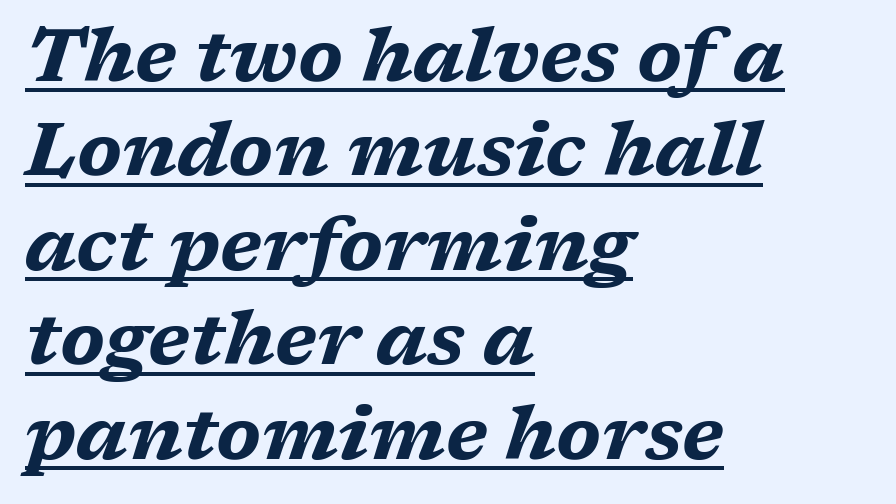
The image shows 75 px bold, wide type, italic (leaning right); set left-aligned, normal line spacing (1.26x), normal letter spacing, underlined; medium stroke contrast and a medium x-height.
